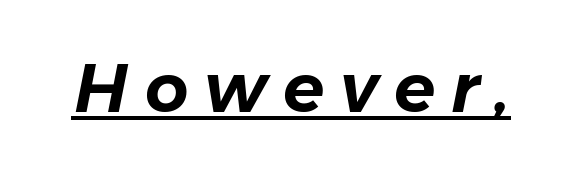
Check the space under the baseline: a stroke is drawn there. Short note: letters widely spaced. The face used here is proportionally spaced, like ordinary book or web type. The rendering applies a slant to the glyphs.
